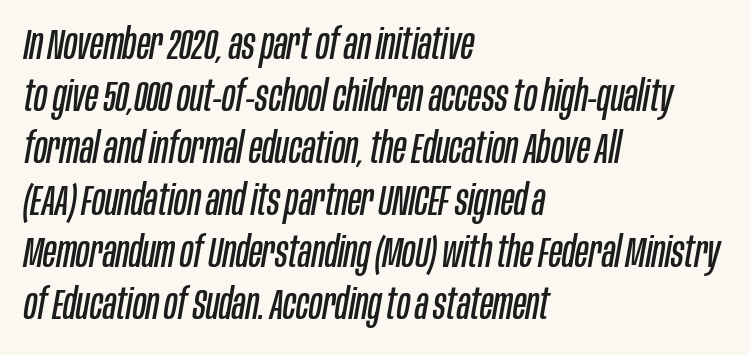
Q: Is the text bold? A: No.
Q: Is the text italic (slanted)? A: Yes, it leans right by about 10 degrees.
Q: Is the text underlined? A: No.
Q: How is the paragraph aligned? A: Left-aligned.
Q: Is the spacing between letters normal or unusually wide? A: Normal.
Q: Width (condensed, normal, or wide)? A: Condensed.
Q: Stroke contrast? A: Low.
Q: x-height? A: Large.
Q: Monospaced? A: No.
